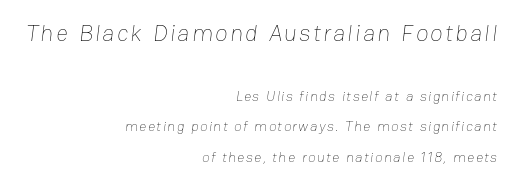
{"bold": "no", "underline": "no", "align": "right", "line_spacing": "loose", "line_spacing_ratio": 2.18, "larger_block": "first", "size_ratio": 1.64, "glyph_px": 23}
